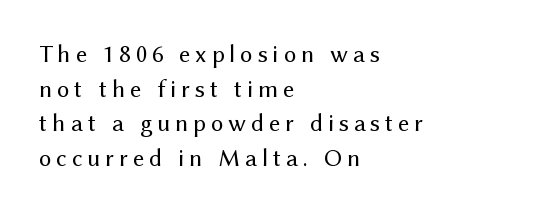
The image shows 25 px text type, upright; set left-aligned, normal line spacing (1.39x), not underlined.
